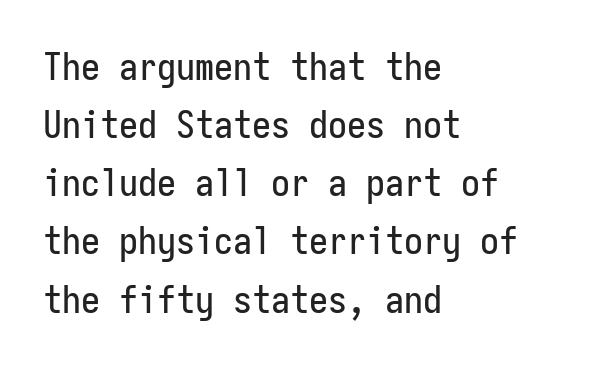
Q: Is the text italic (slanted)? A: No, it is upright.
Q: Is the typeface a serif or a sans-serif typeface? A: Sans-serif.
Q: Is the text underlined? A: No.
Q: How is the paragraph aligned? A: Left-aligned.
Q: Is the spacing between letters normal or unusually wide? A: Normal.
Q: Is the spacing between lines tight, normal or loose? A: Normal.
Q: Width (condensed, normal, or wide)? A: Condensed.
Q: Stroke contrast? A: Low.
Q: x-height? A: Medium.
Q: Monospaced? A: Yes.
